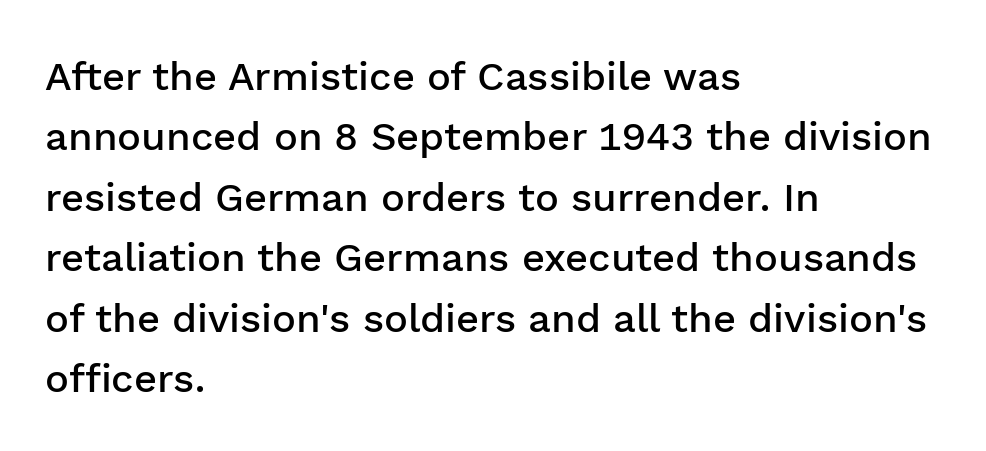
{"serif": "no", "italic": "no", "bold": "semi", "weight": "semibold", "width": "normal", "stroke_contrast": "low", "x_height": "medium", "monospaced": "no", "underline": "no", "align": "left", "line_spacing": "normal", "line_spacing_ratio": 1.51, "letter_spacing": "normal", "letter_spacing_em": 0.0, "glyph_px": 40}
